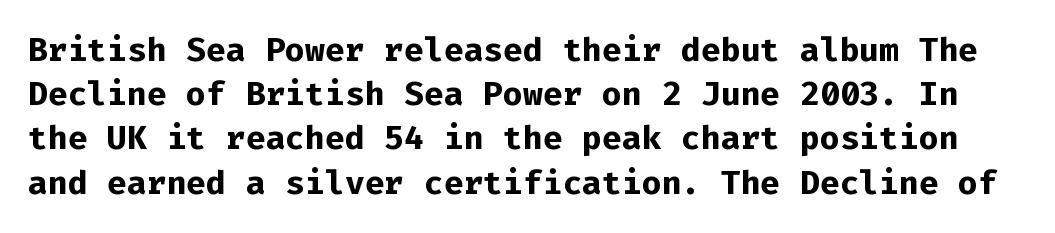
Q: Is the text bold? A: Yes.
Q: Is the text italic (slanted)? A: No, it is upright.
Q: Is the typeface a serif or a sans-serif typeface? A: Sans-serif.
Q: Is the text underlined? A: No.
Q: Is the spacing between letters normal or unusually wide? A: Normal.
Q: Is the spacing between lines tight, normal or loose? A: Normal.
Q: Width (condensed, normal, or wide)? A: Normal.
Q: Stroke contrast? A: Low.
Q: x-height? A: Medium.
Q: Monospaced? A: Yes.
